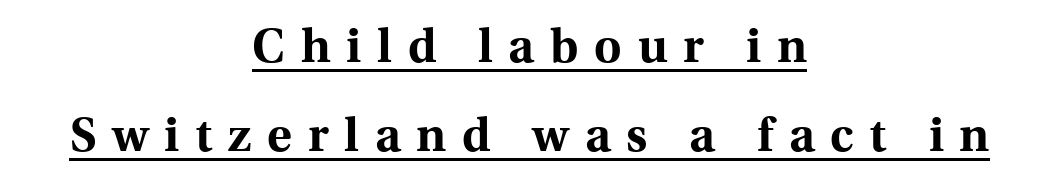
Q: Is the text bold? A: Yes.
Q: Is the text italic (slanted)? A: No, it is upright.
Q: Is the typeface a serif or a sans-serif typeface? A: Serif.
Q: Is the text underlined? A: Yes.
Q: How is the paragraph aligned? A: Centered.
Q: Is the spacing between letters normal or unusually wide? A: Unusually wide.
Q: Width (condensed, normal, or wide)? A: Normal.
Q: x-height? A: Medium.
Q: Monospaced? A: No.
